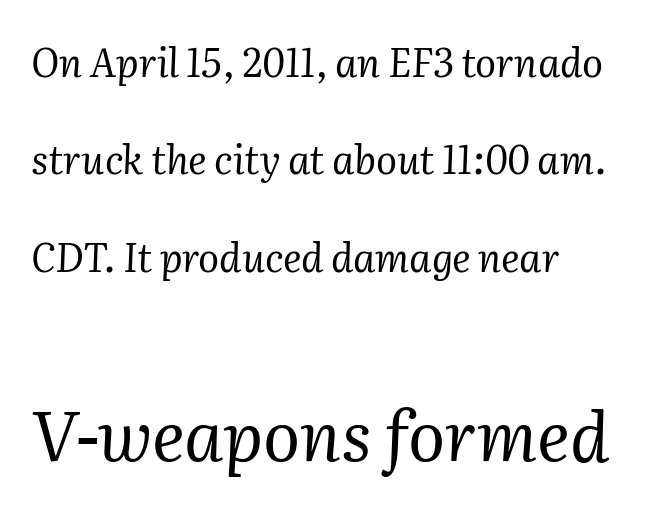
Q: Is the text bold? A: No.
Q: Is the text italic (slanted)? A: Yes, it leans right by about 2 degrees.
Q: Is the typeface a serif or a sans-serif typeface? A: Serif.
Q: Is the text underlined? A: No.
Q: How is the paragraph aligned? A: Left-aligned.
Q: Is the spacing between letters normal or unusually wide? A: Normal.
Q: Is the spacing between lines tight, normal or loose? A: Loose.
Q: Which block of text is set in a larger size, the first (top) or the second (bottom)? A: The second (bottom) one.
Q: Width (condensed, normal, or wide)? A: Normal.
Q: Stroke contrast? A: Medium.
Q: x-height? A: Medium.
Q: Monospaced? A: No.
